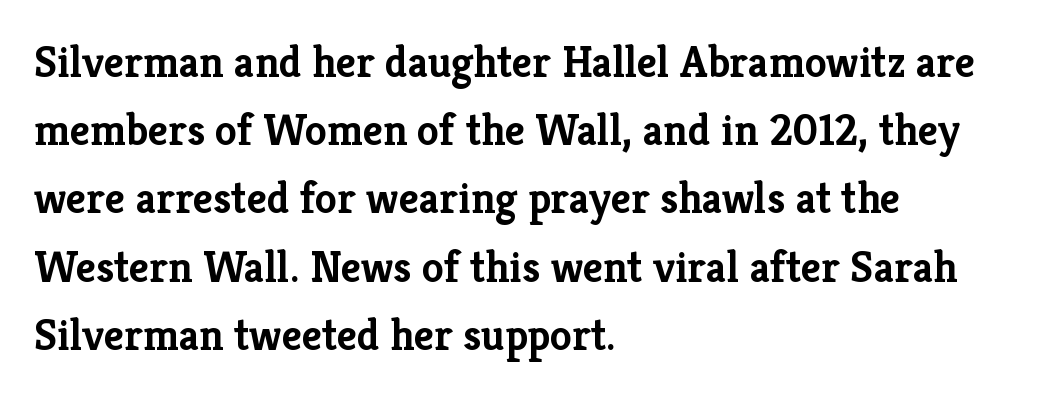
The image shows 44 px semibold serif type, upright; set left-aligned, normal line spacing (1.55x), normal letter spacing, not underlined; low stroke contrast and a medium x-height.
